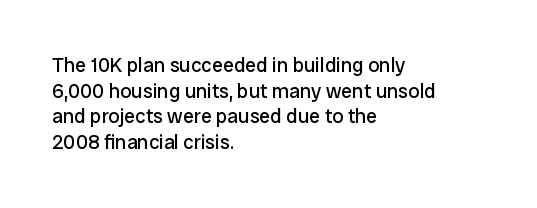
The image shows 20 px text type, upright; set left-aligned, normal line spacing (1.28x), normal letter spacing, not underlined.
